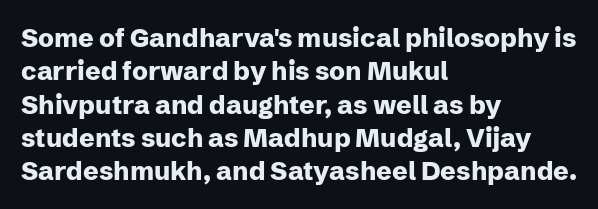
In terms of posture, this sample is upright. Look at the stroke-to-counter ratio: heavy, a bold. Notice how descenders clear the ascenders below comfortably — that's standard leading. The zone under the glyphs is completely vacant. The rendering keeps characters at their native spacing.
